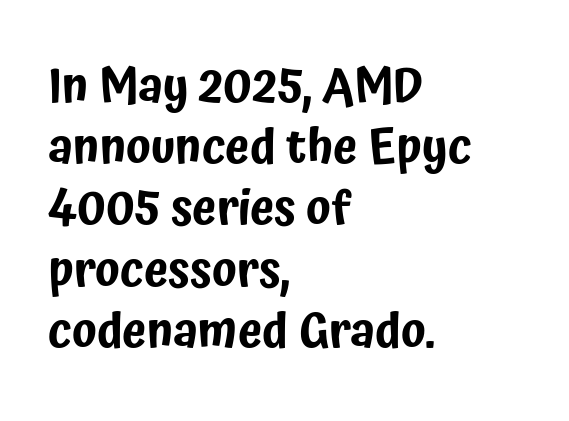
Q: Is the text italic (slanted)? A: No, it is upright.
Q: Is the typeface a serif or a sans-serif typeface? A: Sans-serif.
Q: Is the text underlined? A: No.
Q: How is the paragraph aligned? A: Left-aligned.
Q: Is the spacing between letters normal or unusually wide? A: Normal.
Q: Is the spacing between lines tight, normal or loose? A: Normal.
Q: Width (condensed, normal, or wide)? A: Condensed.
Q: Stroke contrast? A: Low.
Q: x-height? A: Medium.
Q: Monospaced? A: No.
